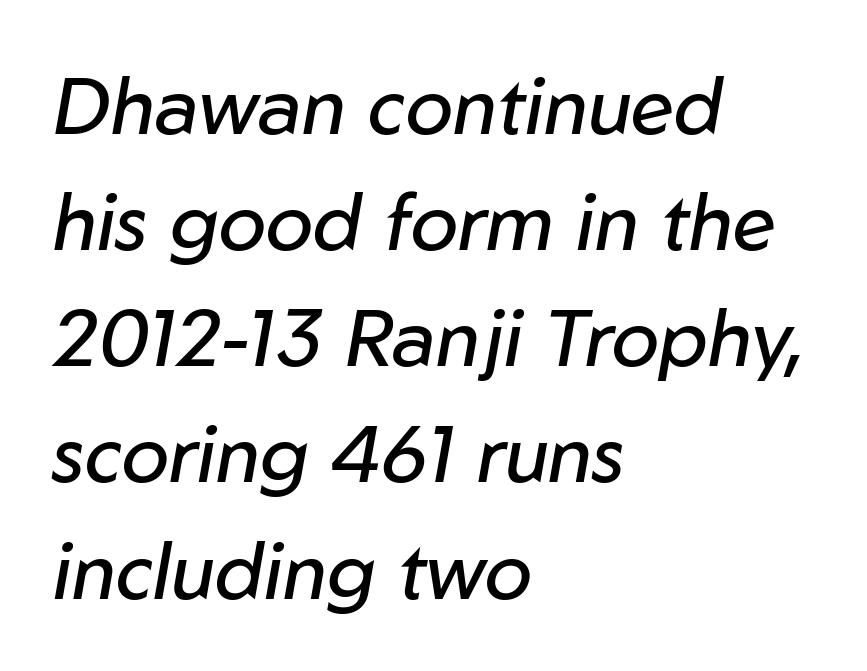
Q: Is the text bold? A: No.
Q: Is the text italic (slanted)? A: Yes, it leans right by about 10 degrees.
Q: Is the text underlined? A: No.
Q: How is the paragraph aligned? A: Left-aligned.
Q: Is the spacing between letters normal or unusually wide? A: Normal.
Q: Is the spacing between lines tight, normal or loose? A: Normal.
Q: Width (condensed, normal, or wide)? A: Normal.
Q: Stroke contrast? A: Low.
Q: x-height? A: Medium.
Q: Monospaced? A: No.
